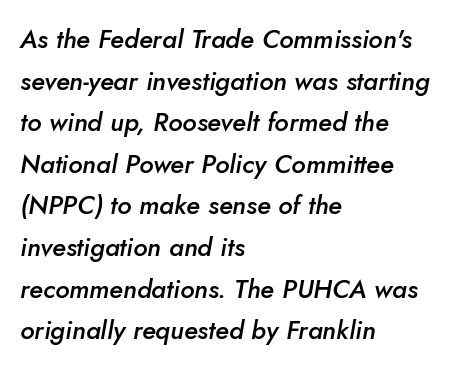
Q: Is the text bold? A: Semi-bold.
Q: Is the text italic (slanted)? A: Yes, it leans right by about 5 degrees.
Q: Is the text underlined? A: No.
Q: How is the paragraph aligned? A: Left-aligned.
Q: Is the spacing between letters normal or unusually wide? A: Normal.
Q: Is the spacing between lines tight, normal or loose? A: Normal.
